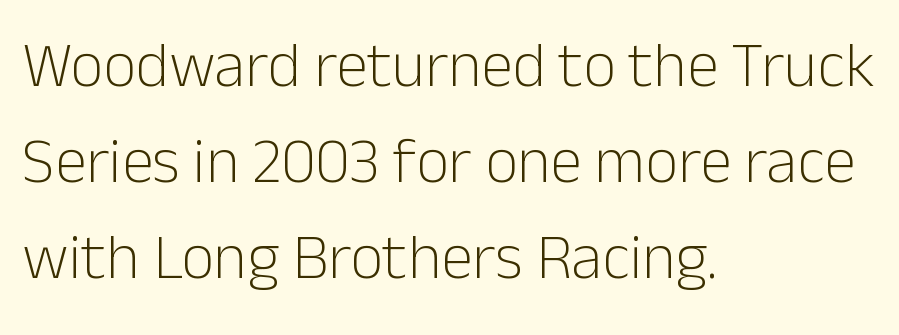
The passage shown is typed in a proportional face where columns would drift. The ragged edge is on the right, which tells us the setting is flush left. Glyph-to-glyph distance matches everyday printed text. Font category for this specimen: sans-serif. Notice how descenders clear the ascenders below comfortably — that's standard leading. Compared with a typical body face, this is equally light or lighter still.
